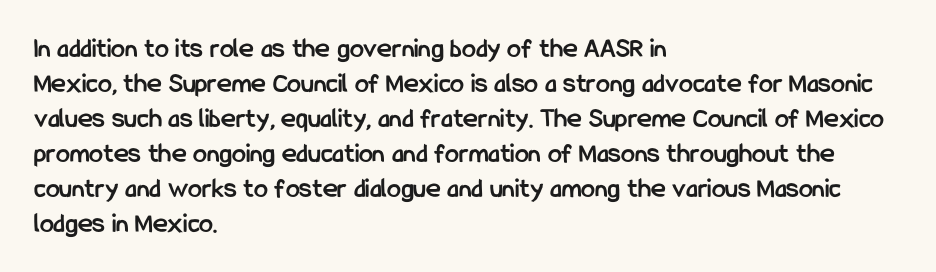
If you drew a ruler down the left edge, every line would touch it. Is there any slant? The stems are plumb. Is this a sans? Yes — the strokes have no serifs. In terms of leading, this rendering sits right in the middle.
